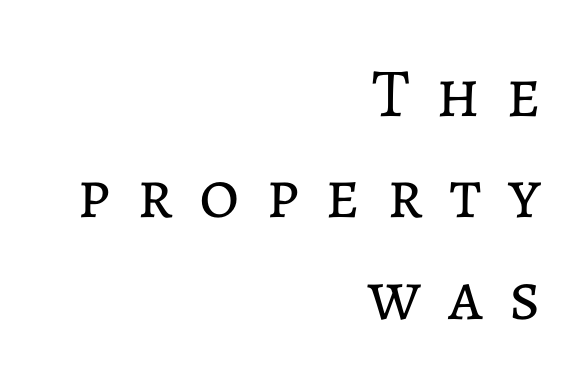
Display-style spreading of the glyphs; the letterfit is very open. Reading down the block, your eye finds every line finishing at a fixed right position. Ordinary non-slanted type is in use. Quick note: underline off. This sample keeps an unexceptional amount of space between lines. Weight: not bold — regular or lighter.
